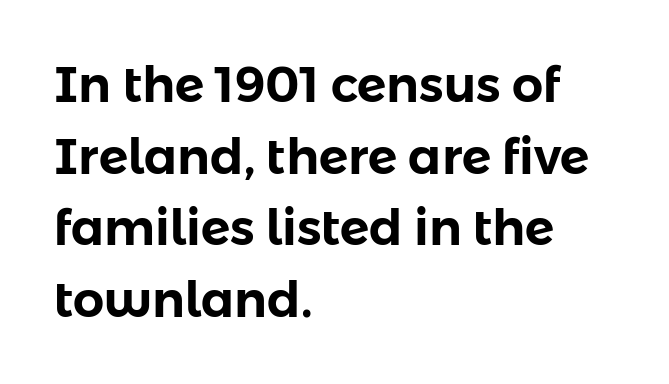
{"serif": "no", "italic": "no", "width": "normal", "stroke_contrast": "low", "x_height": "medium", "monospaced": "no", "underline": "no", "align": "left", "line_spacing": "normal", "line_spacing_ratio": 1.46, "letter_spacing": "normal", "letter_spacing_em": 0.0, "glyph_px": 49}
